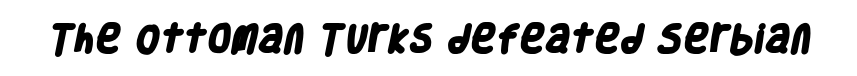
{"serif": "no", "bold": "yes", "weight": "heavy", "width": "condensed", "stroke_contrast": "low", "x_height": "large", "monospaced": "no", "underline": "no", "letter_spacing": "normal", "letter_spacing_em": 0.0, "glyph_px": 31}
